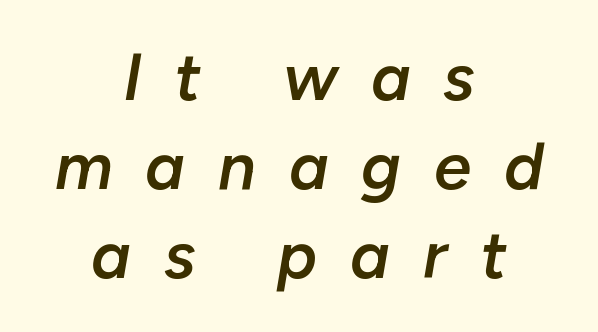
The image shows 67 px semibold type, italic (leaning right); set centered, normal line spacing (1.33x), unusually wide letter spacing (+0.49 em), not underlined; low stroke contrast and a medium x-height.
